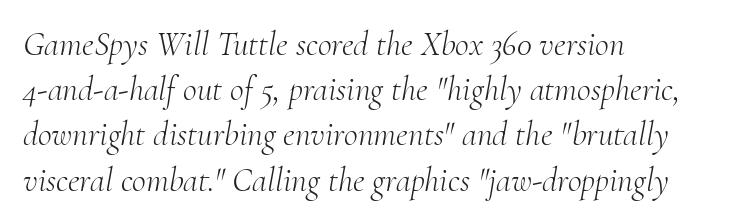
The image shows 34 px light serif type, italic (leaning right); set left-aligned, normal line spacing (1.33x), normal letter spacing, not underlined; medium stroke contrast and a small x-height.
